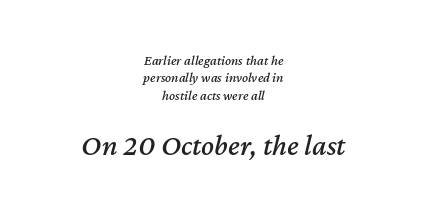
Q: Is the text italic (slanted)? A: Yes, it leans right by about 12 degrees.
Q: Is the text underlined? A: No.
Q: How is the paragraph aligned? A: Centered.
Q: Is the spacing between letters normal or unusually wide? A: Normal.
Q: Which block of text is set in a larger size, the first (top) or the second (bottom)? A: The second (bottom) one.
Q: Width (condensed, normal, or wide)? A: Normal.
Q: Stroke contrast? A: Medium.
Q: x-height? A: Medium.
Q: Monospaced? A: No.
